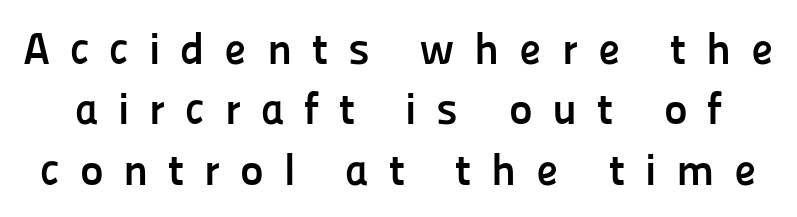
The letters stand upright; this is a roman face. The font family rendered here belongs to the sans-serif group. Strong, thick strokes mark this as bold type. Notice how descenders clear the ascenders below comfortably — that's standard leading. This rendering widens character spacing well past its baseline value.
